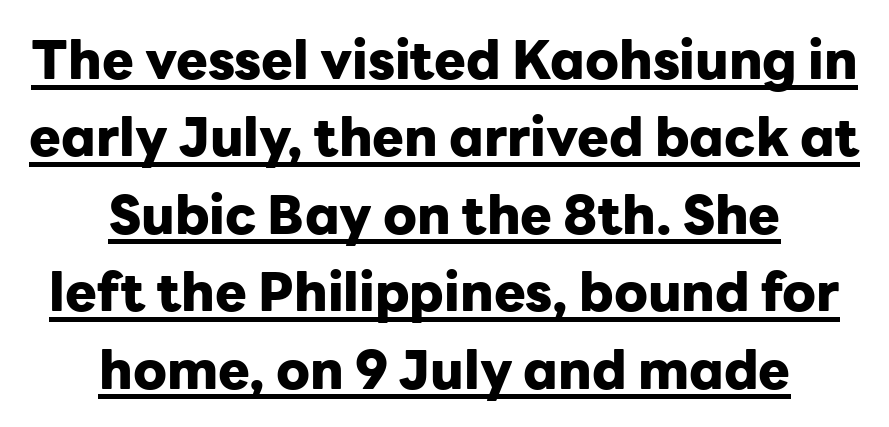
{"serif": "no", "italic": "no", "bold": "yes", "weight": "heavy", "width": "normal", "stroke_contrast": "low", "x_height": "medium", "monospaced": "no", "underline": "yes", "align": "center", "line_spacing": "normal", "line_spacing_ratio": 1.46, "letter_spacing": "normal", "letter_spacing_em": 0.0, "glyph_px": 53}
